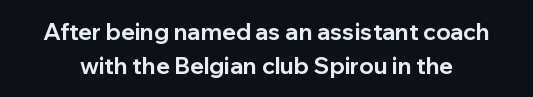
Q: Is the text bold? A: Yes.
Q: Is the text italic (slanted)? A: No, it is upright.
Q: Is the text underlined? A: No.
Q: Is the spacing between letters normal or unusually wide? A: Normal.
Q: Is the spacing between lines tight, normal or loose? A: Normal.
